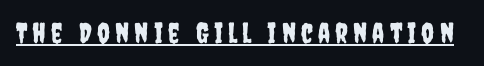
Beneath each row of characters lies a ruled line. Each letter keeps its own natural width here, so spacing adapts to shape. Nothing sits at the stroke ends, so this counts as sans-serif. Tall strokes in this sample are plumb rather than angled.
